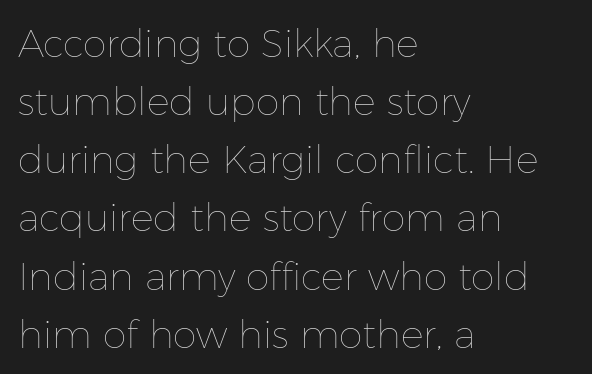
The image shows 38 px thin type, upright; set left-aligned, normal line spacing (1.53x), normal letter spacing, not underlined; low stroke contrast and a medium x-height.
